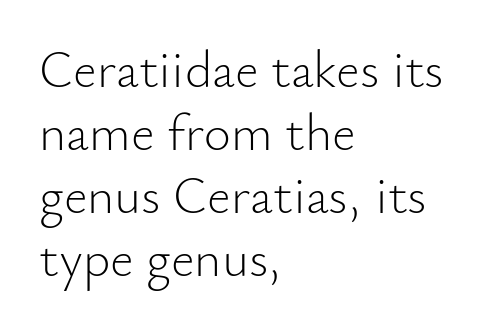
The image shows 52 px light sans-serif type, upright; set left-aligned, line spacing 1.21x, normal letter spacing, not underlined; low stroke contrast and a small x-height.
